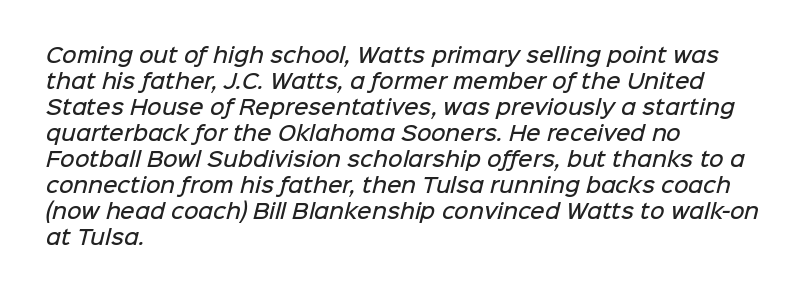
{"bold": "semi", "underline": "no", "align": "left", "line_spacing": "normal", "line_spacing_ratio": 1.3, "letter_spacing": "normal", "letter_spacing_em": 0.0, "glyph_px": 20}
